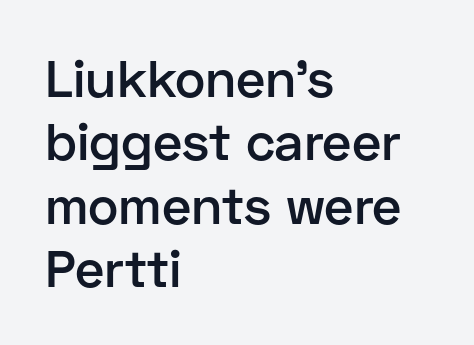
The face used here is a semibold: visibly heavier than regular, lighter than bold. Observe the ordinary spacing: letters are neighbours, not strangers. Spacing verdict: proportional, widths tailored to each character. The text block is weighted toward the left margin, trailing off unevenly rightward.
